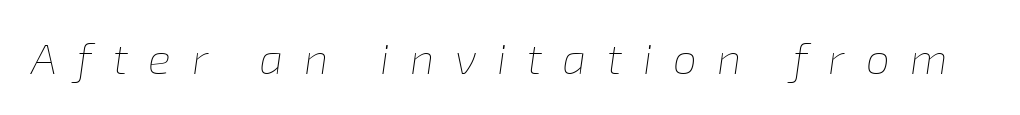
The image shows 43 px thin type, italic (leaning right); set unusually wide letter spacing (+0.48 em), not underlined; low stroke contrast and a medium x-height.
